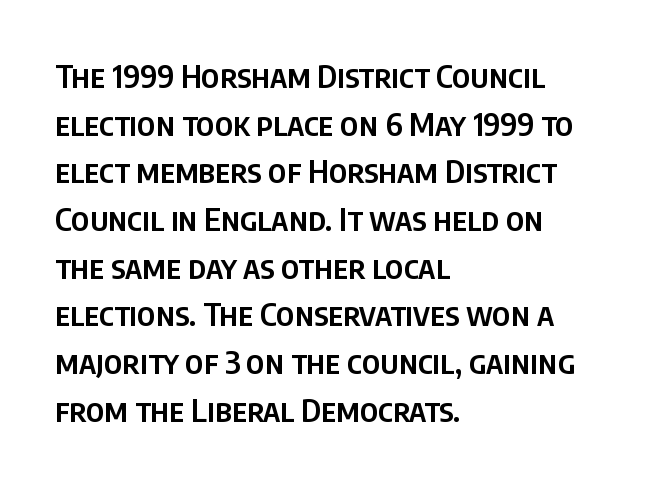
Bold? Not quite — semibold, heavier than regular but stopping short. The words here are not underlined. If you drew a ruler down the left edge, every line would touch it. Nothing sits at the stroke ends, so this counts as sans-serif.
